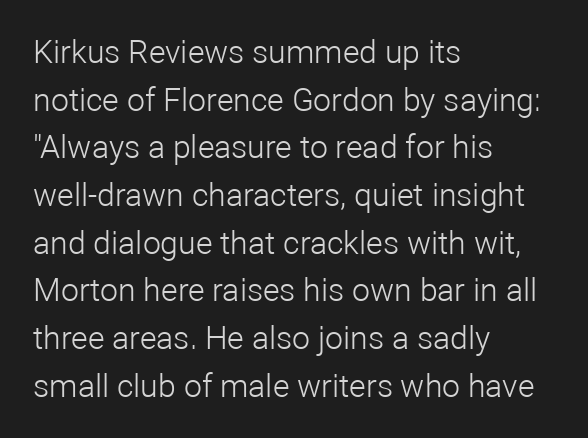
A typesetter would mark this as roman, not italic. One-word summary of the alignment: left. Default kerning and tracking; the words read as compact shapes. Each new line begins a customary step beneath the previous one. Typographically, this falls in the sans-serif category. Here the designer chose a conventional face with non-uniform glyph widths.
